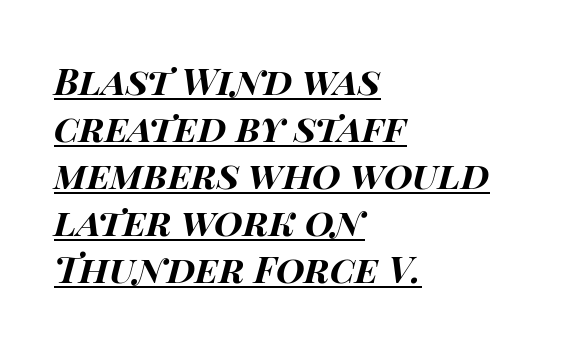
Compared with ordinary roman type, these characters are visibly tilted. Caption: lettering with a line underneath. A classic flush-left, rag-right setting is used for this passage. Think of a printed novel: that variable character pitch is what you see here.
